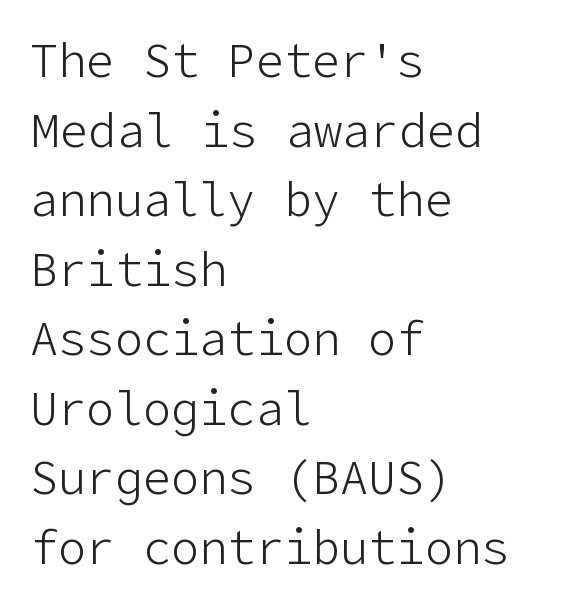
{"serif": "no", "italic": "no", "bold": "no", "weight": "light", "width": "normal", "stroke_contrast": "low", "x_height": "medium", "underline": "no", "align": "left", "line_spacing": "normal", "line_spacing_ratio": 1.48, "letter_spacing": "normal", "letter_spacing_em": 0.0, "glyph_px": 47}
